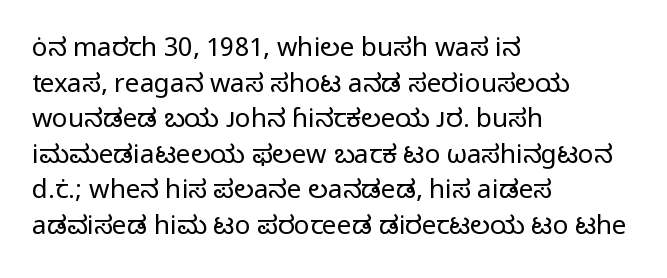
Q: Is the text bold? A: No.
Q: Is the text italic (slanted)? A: No, it is upright.
Q: Is the text underlined? A: No.
Q: How is the paragraph aligned? A: Left-aligned.
Q: Is the spacing between letters normal or unusually wide? A: Normal.
Q: Is the spacing between lines tight, normal or loose? A: Normal.
